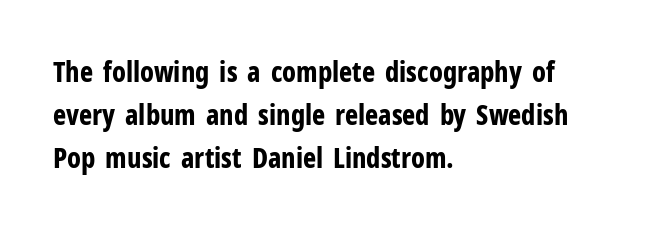
The image shows 28 px bold, condensed sans-serif type, upright; set left-aligned, normal line spacing (1.54x), normal letter spacing, not underlined; low stroke contrast and a medium x-height.
